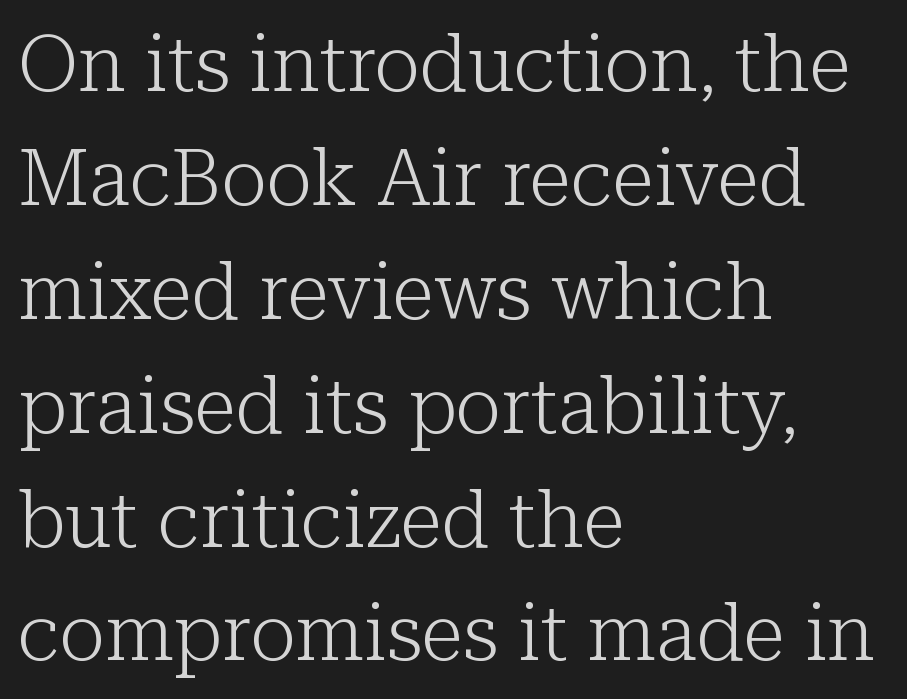
The image shows 78 px light serif type, upright; set left-aligned, normal line spacing (1.46x), normal letter spacing, not underlined; low stroke contrast and a medium x-height.
